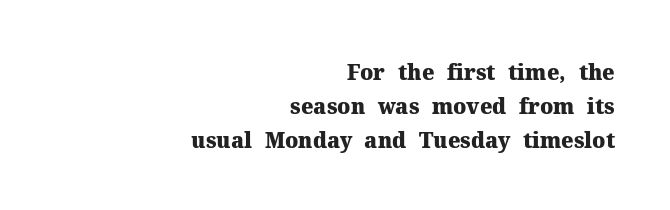
Q: Is the text bold? A: Yes.
Q: Is the text italic (slanted)? A: No, it is upright.
Q: Is the text underlined? A: No.
Q: How is the paragraph aligned? A: Right-aligned.
Q: Is the spacing between letters normal or unusually wide? A: Normal.
Q: Is the spacing between lines tight, normal or loose? A: Normal.
